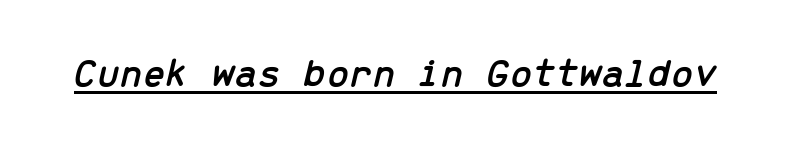
Q: Is the text italic (slanted)? A: Yes, it leans right by about 13 degrees.
Q: Is the text underlined? A: Yes.
Q: Is the spacing between letters normal or unusually wide? A: Normal.
Q: Width (condensed, normal, or wide)? A: Normal.
Q: Stroke contrast? A: Low.
Q: x-height? A: Medium.
Q: Monospaced? A: Yes.
